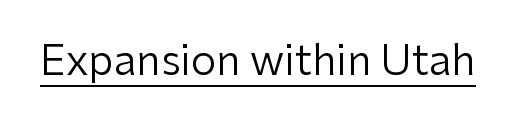
{"serif": "no", "italic": "no", "bold": "no", "weight": "regular", "width": "normal", "stroke_contrast": "low", "x_height": "medium", "monospaced": "no", "underline": "yes", "letter_spacing": "normal", "letter_spacing_em": 0.0, "glyph_px": 41}
